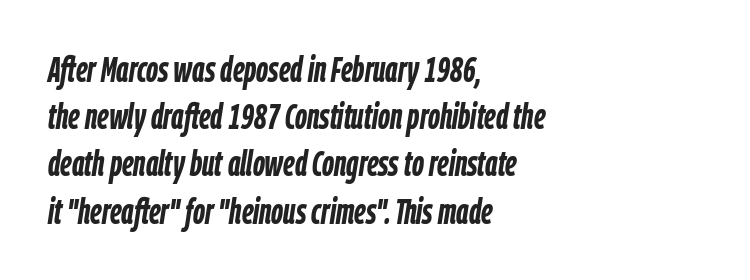
The image shows 35 px semibold, condensed type, italic (leaning right); set left-aligned, normal line spacing (1.35x), normal letter spacing, not underlined; low stroke contrast and a medium x-height.
